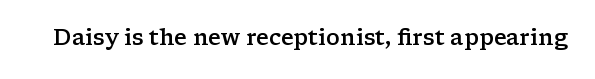
Q: Is the text bold? A: Semi-bold.
Q: Is the text italic (slanted)? A: No, it is upright.
Q: Is the text underlined? A: No.
Q: Is the spacing between letters normal or unusually wide? A: Normal.
